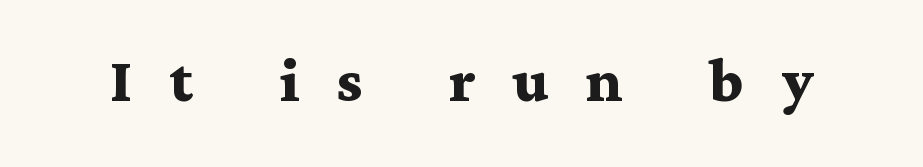
{"serif": "yes", "italic": "no", "bold": "yes", "weight": "semibold", "width": "wide", "stroke_contrast": "medium", "x_height": "medium", "monospaced": "no", "underline": "no", "letter_spacing": "wide", "letter_spacing_em": 0.48, "glyph_px": 78}
